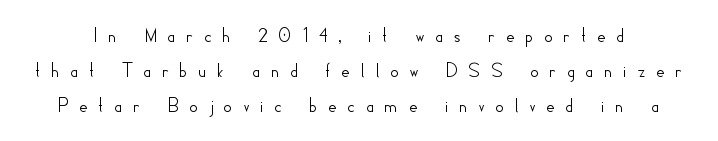
The glyphs are unaccompanied by any horizontal stroke below them. Evenly set lines give the paragraph a standard silhouette. Style check: upright. Honestly, the letter spacing is so wide it's the main thing you notice.
